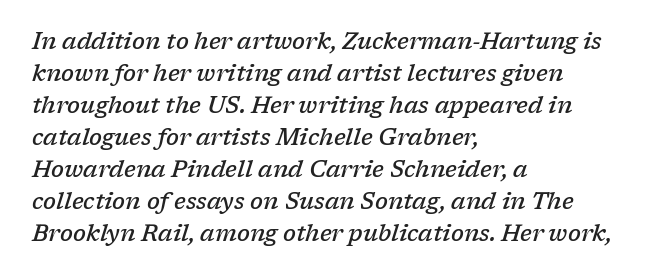
What weight is shown? A semibold, between regular and bold. Normally led — the rows are evenly, conventionally spaced. Any mark beneath the type? The region is blank. When letters slant like this, we call the style italic. Glyph-to-glyph distance matches everyday printed text.
